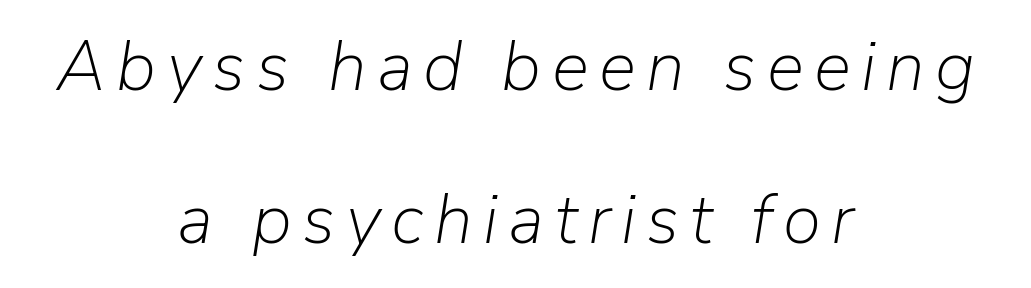
Loosely led — the rows are spread out. Each line is balanced around a shared central axis. Underline: absent. Varying glyph widths throughout — classic text-font behaviour. Caption: face not bold, strokes unweighted. Is the type slanted? Yes — the strokes lean at a clear angle.
